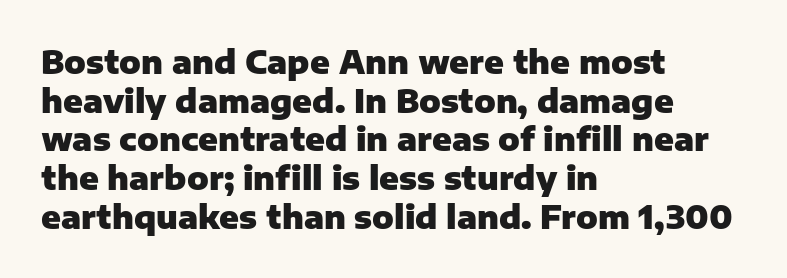
Q: Is the text bold? A: Yes.
Q: Is the text italic (slanted)? A: No, it is upright.
Q: Is the typeface a serif or a sans-serif typeface? A: Sans-serif.
Q: Is the text underlined? A: No.
Q: How is the paragraph aligned? A: Left-aligned.
Q: Is the spacing between letters normal or unusually wide? A: Normal.
Q: Width (condensed, normal, or wide)? A: Normal.
Q: Stroke contrast? A: Low.
Q: x-height? A: Medium.
Q: Monospaced? A: No.
